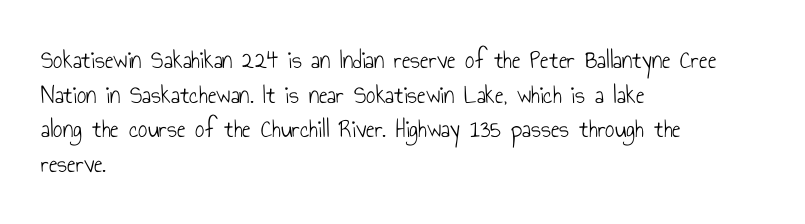
{"italic": "no", "bold": "no", "underline": "no", "align": "left", "line_spacing": "normal", "line_spacing_ratio": 1.33, "letter_spacing": "normal", "letter_spacing_em": 0.0, "glyph_px": 26}
